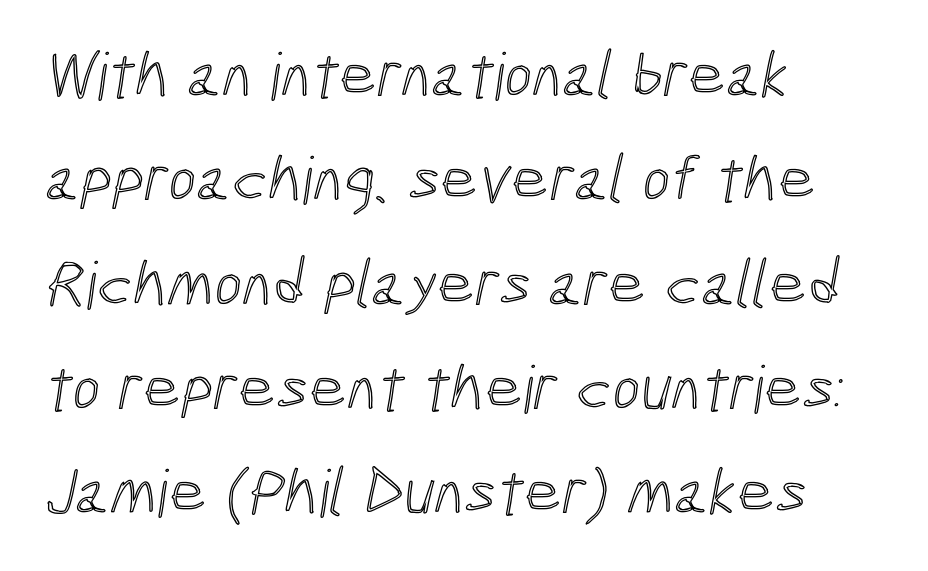
The image shows 66 px condensed type; set left-aligned, normal line spacing (1.58x), normal letter spacing, not underlined; a medium x-height.
